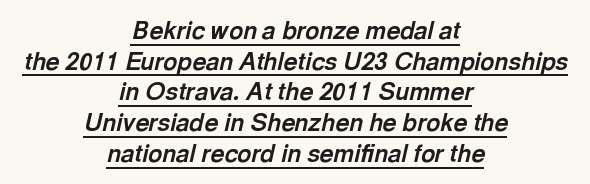
Q: Is the text bold? A: Yes.
Q: Is the text italic (slanted)? A: Yes, it leans right by about 13 degrees.
Q: Is the text underlined? A: Yes.
Q: How is the paragraph aligned? A: Centered.
Q: Is the spacing between letters normal or unusually wide? A: Normal.
Q: Is the spacing between lines tight, normal or loose? A: Normal.
